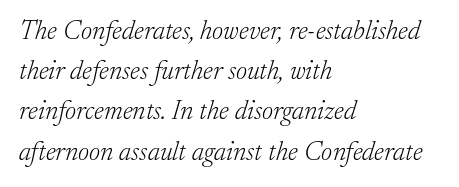
The rendering applies a slant to the glyphs. The face looks like a standard text weight, possibly lighter. Leftover space on each line is placed entirely after the last word. Look at the tracking — it's just the regular setting, nothing added.
